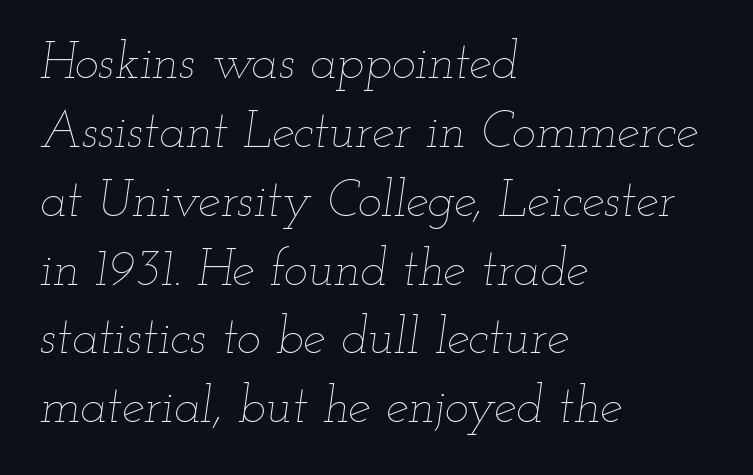
Q: Is the text bold? A: No.
Q: Is the text italic (slanted)? A: Yes, it leans right by about 12 degrees.
Q: Is the text underlined? A: No.
Q: How is the paragraph aligned? A: Left-aligned.
Q: Is the spacing between letters normal or unusually wide? A: Normal.
Q: Is the spacing between lines tight, normal or loose? A: Normal.
Q: Width (condensed, normal, or wide)? A: Wide.
Q: Stroke contrast? A: Low.
Q: x-height? A: Small.
Q: Monospaced? A: No.
